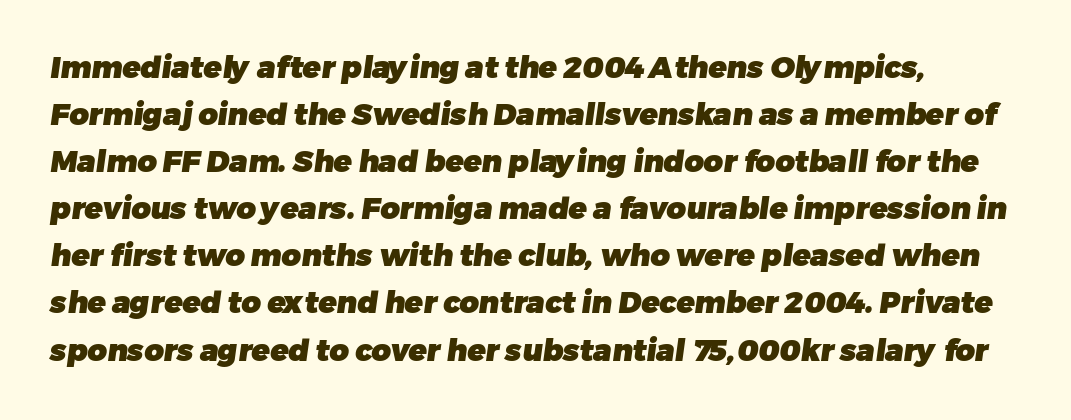
Q: Is the text bold? A: Yes.
Q: Is the typeface a serif or a sans-serif typeface? A: Sans-serif.
Q: Is the text underlined? A: No.
Q: How is the paragraph aligned? A: Left-aligned.
Q: Is the spacing between letters normal or unusually wide? A: Normal.
Q: Is the spacing between lines tight, normal or loose? A: Normal.
Q: Width (condensed, normal, or wide)? A: Normal.
Q: Stroke contrast? A: Low.
Q: x-height? A: Medium.
Q: Monospaced? A: No.
